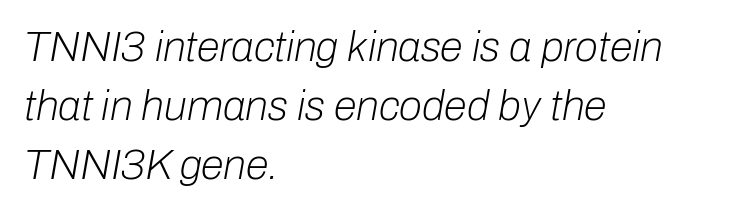
Q: Is the text bold? A: No.
Q: Is the text italic (slanted)? A: Yes, it leans right by about 10 degrees.
Q: Is the text underlined? A: No.
Q: How is the paragraph aligned? A: Left-aligned.
Q: Is the spacing between letters normal or unusually wide? A: Normal.
Q: Is the spacing between lines tight, normal or loose? A: Normal.
Q: Width (condensed, normal, or wide)? A: Normal.
Q: Stroke contrast? A: Low.
Q: x-height? A: Medium.
Q: Monospaced? A: No.
